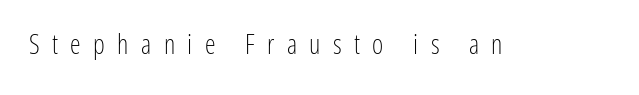
Ascenders rise straight up at ninety degrees. Vertical stems look standard width or narrower in stroke. Plain, unruled lines of type. In terms of letterspacing, this is a distinctly airy, spread setting.
